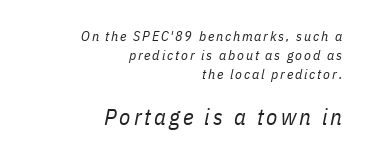
Lines of text with bare space underneath. A student would call this right alignment; a typographer would say flush right, rag left. Stems here are at most as thick as an everyday book face. Does the leading feel generous? No, just average. Looking at the ascenders, they clearly lean. Whoever set this made the second block the dominant, larger element.
